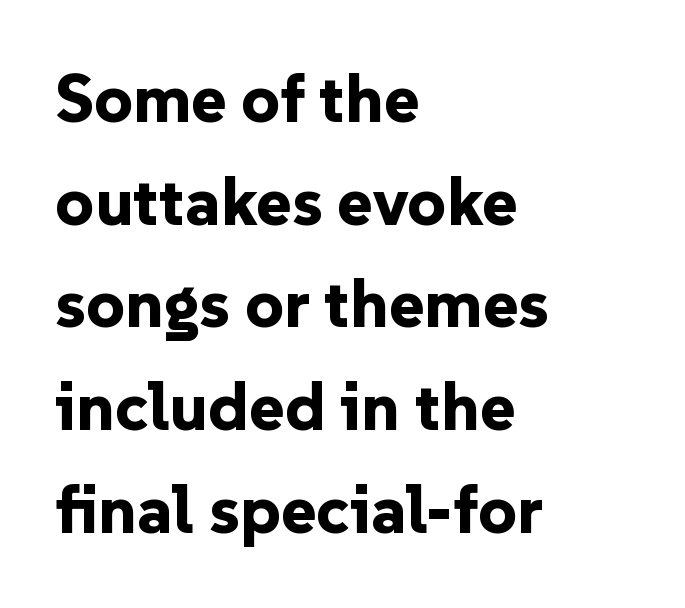
{"serif": "no", "italic": "no", "bold": "yes", "weight": "bold", "width": "normal", "stroke_contrast": "low", "x_height": "medium", "monospaced": "no", "underline": "no", "align": "left", "line_spacing": "normal", "line_spacing_ratio": 1.51, "letter_spacing": "normal", "letter_spacing_em": 0.0, "glyph_px": 68}
